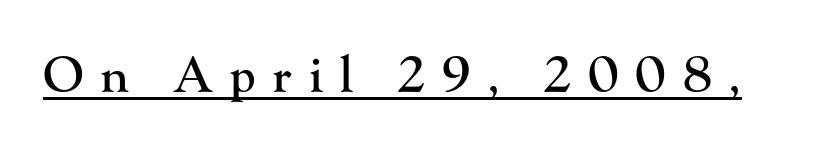
The image shows 49 px serif type, upright; set unusually wide letter spacing (+0.34 em), underlined; high stroke contrast and a small x-height.
